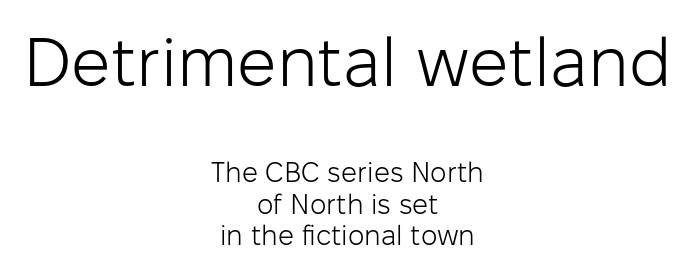
The letters advance in unequal steps, a hallmark of proportional type. The passage shown is typeset with a sans-serif family. The designer gave the opening block more size than the closing block. Only glyphs here, with clear space below each row.
